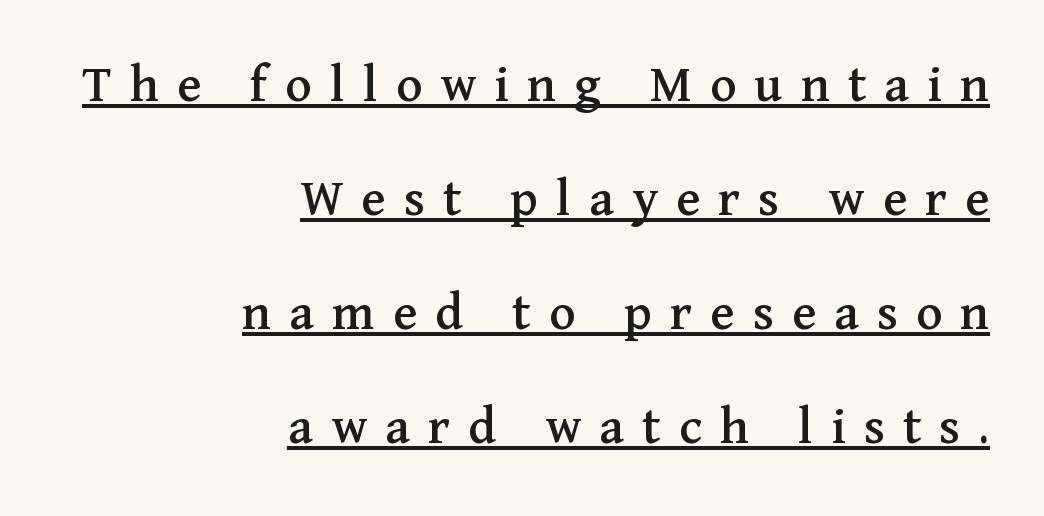
Q: Is the text italic (slanted)? A: No, it is upright.
Q: Is the typeface a serif or a sans-serif typeface? A: Serif.
Q: Is the text underlined? A: Yes.
Q: How is the paragraph aligned? A: Right-aligned.
Q: Is the spacing between letters normal or unusually wide? A: Unusually wide.
Q: Is the spacing between lines tight, normal or loose? A: Loose.
Q: Width (condensed, normal, or wide)? A: Normal.
Q: Stroke contrast? A: Medium.
Q: x-height? A: Medium.
Q: Monospaced? A: No.
